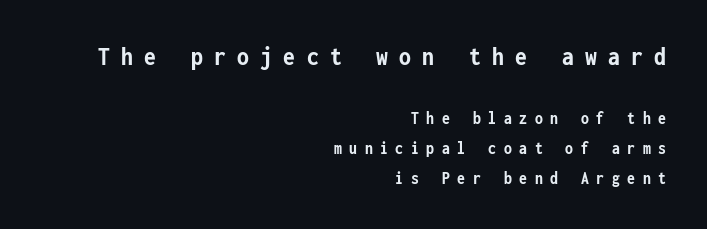
Q: Is the text bold? A: Yes.
Q: Is the text italic (slanted)? A: No, it is upright.
Q: Is the text underlined? A: No.
Q: How is the paragraph aligned? A: Right-aligned.
Q: Is the spacing between letters normal or unusually wide? A: Unusually wide.
Q: Is the spacing between lines tight, normal or loose? A: Normal.
Q: Which block of text is set in a larger size, the first (top) or the second (bottom)? A: The first (top) one.
